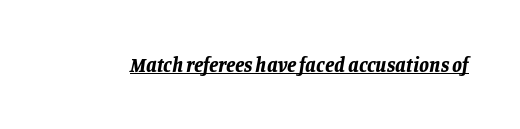
These lines carry a lot of weight — the face is fully bold. Posture: slanted. Letter spacing: default. Descenders here cross a horizontal rule under the line.
